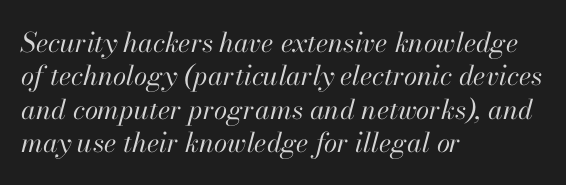
The image shows 27 px text type, italic (leaning right); set left-aligned, line spacing 1.24x, normal letter spacing, not underlined.
